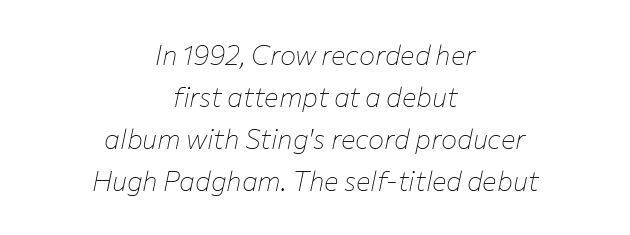
{"italic": "yes", "lean": "right", "slant_degrees": 12, "bold": "no", "underline": "no", "align": "center", "line_spacing": "normal", "line_spacing_ratio": 1.56, "letter_spacing": "normal", "letter_spacing_em": 0.0, "glyph_px": 27}
